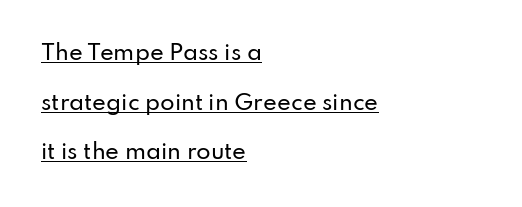
{"italic": "no", "underline": "yes", "align": "left", "line_spacing": "loose", "line_spacing_ratio": 2.36, "letter_spacing": "normal", "letter_spacing_em": 0.0, "glyph_px": 21}
